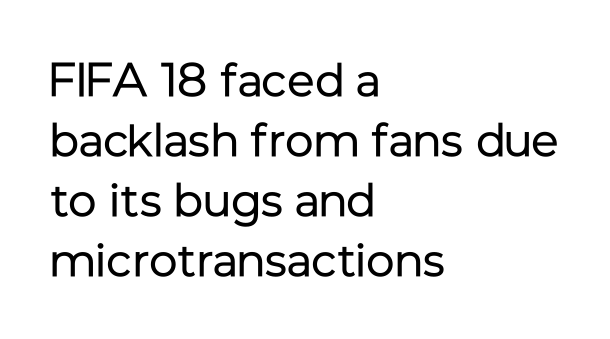
{"serif": "no", "italic": "no", "bold": "no", "weight": "regular", "width": "normal", "stroke_contrast": "low", "x_height": "medium", "monospaced": "no", "underline": "no", "align": "left", "line_spacing": "normal", "line_spacing_ratio": 1.28, "letter_spacing": "normal", "letter_spacing_em": 0.0, "glyph_px": 47}
